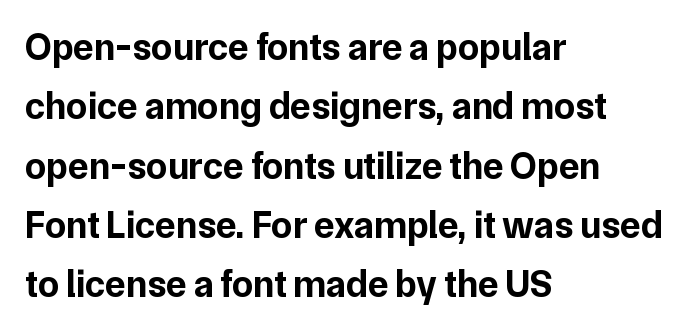
{"serif": "no", "italic": "no", "bold": "yes", "weight": "bold", "width": "normal", "stroke_contrast": "low", "x_height": "medium", "monospaced": "no", "underline": "no", "align": "left", "line_spacing": "normal", "line_spacing_ratio": 1.56, "letter_spacing": "normal", "letter_spacing_em": 0.0, "glyph_px": 38}
